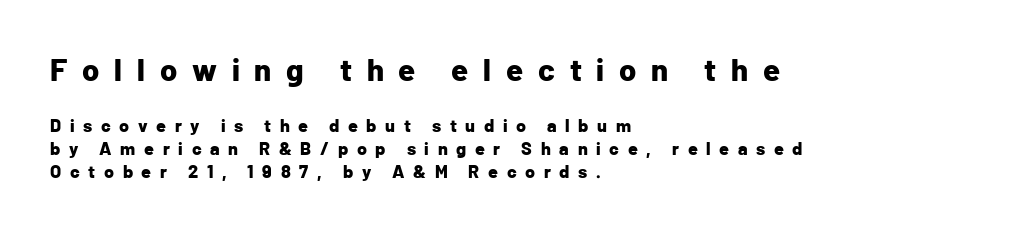
The image shows 31 px bold sans-serif type, upright; set left-aligned, normal line spacing (1.27x), unusually wide letter spacing (+0.48 em), not underlined; the first (top) block is 1.72x larger; low stroke contrast and a medium x-height.
